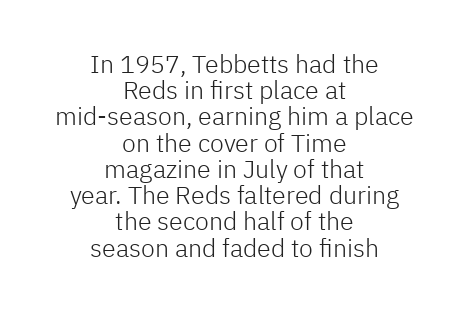
Q: Is the text bold? A: No.
Q: Is the text italic (slanted)? A: No, it is upright.
Q: Is the text underlined? A: No.
Q: How is the paragraph aligned? A: Centered.
Q: Is the spacing between letters normal or unusually wide? A: Normal.
Q: Is the spacing between lines tight, normal or loose? A: Tight.
